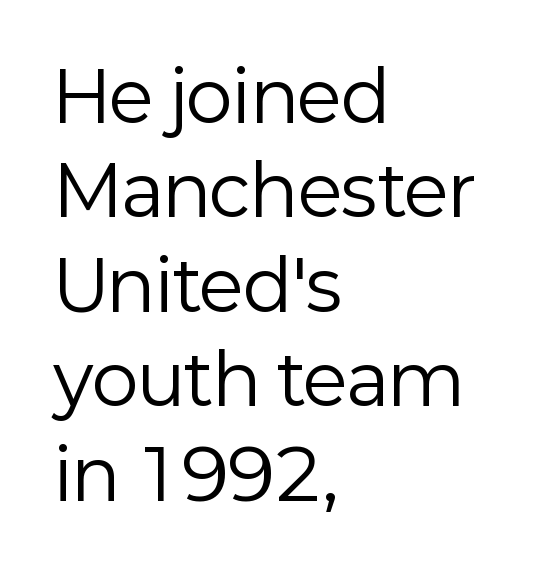
{"serif": "no", "italic": "no", "bold": "no", "weight": "regular", "width": "normal", "stroke_contrast": "low", "x_height": "medium", "monospaced": "no", "underline": "no", "align": "left", "line_spacing": "normal", "line_spacing_ratio": 1.35, "letter_spacing": "normal", "letter_spacing_em": 0.0, "glyph_px": 70}
